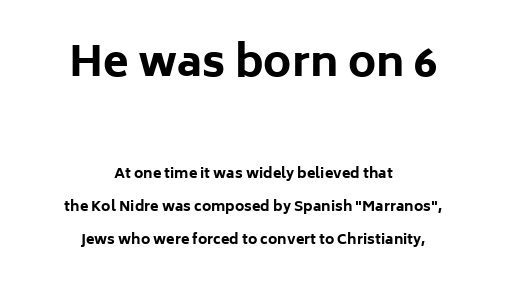
{"serif": "no", "italic": "no", "bold": "yes", "weight": "bold", "width": "normal", "stroke_contrast": "low", "x_height": "medium", "monospaced": "no", "underline": "no", "align": "center", "line_spacing": "loose", "line_spacing_ratio": 2.37, "letter_spacing": "normal", "letter_spacing_em": 0.0, "larger_block": "first", "size_ratio": 3.0, "glyph_px": 42}
